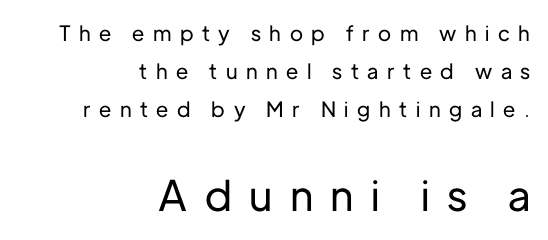
Q: Is the text italic (slanted)? A: No, it is upright.
Q: Is the typeface a serif or a sans-serif typeface? A: Sans-serif.
Q: Is the text underlined? A: No.
Q: How is the paragraph aligned? A: Right-aligned.
Q: Is the spacing between letters normal or unusually wide? A: Unusually wide.
Q: Which block of text is set in a larger size, the first (top) or the second (bottom)? A: The second (bottom) one.
Q: Width (condensed, normal, or wide)? A: Normal.
Q: Stroke contrast? A: Low.
Q: x-height? A: Medium.
Q: Monospaced? A: No.
